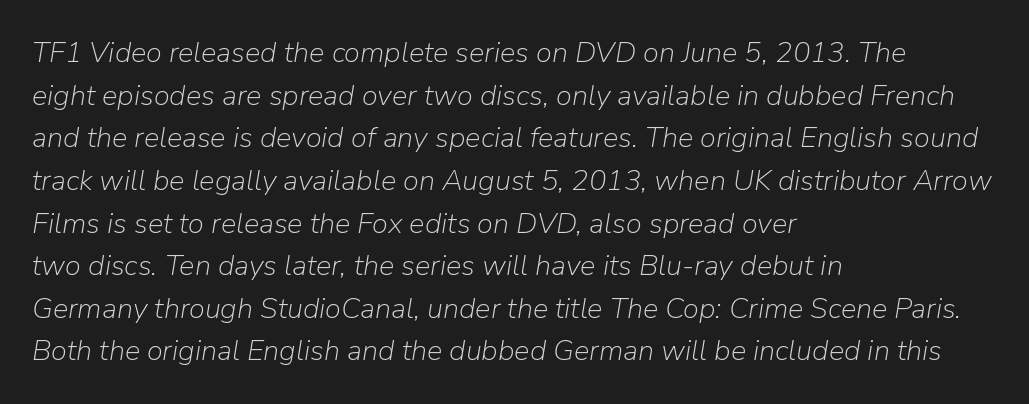
{"italic": "yes", "lean": "right", "slant_degrees": 9, "bold": "no", "weight": "light", "width": "normal", "stroke_contrast": "low", "x_height": "medium", "monospaced": "no", "underline": "no", "align": "left", "line_spacing": "normal", "line_spacing_ratio": 1.47, "letter_spacing": "normal", "letter_spacing_em": 0.0, "glyph_px": 29}
